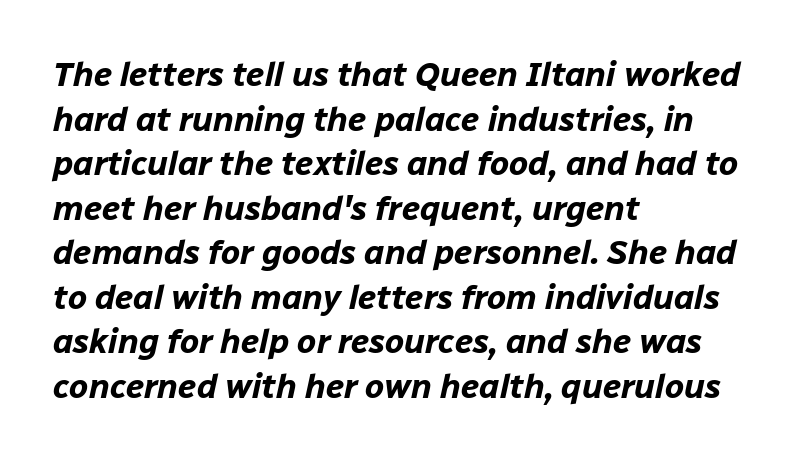
The image shows 34 px bold type, italic (leaning right); set left-aligned, normal line spacing (1.31x), normal letter spacing, not underlined; low stroke contrast and a medium x-height.
